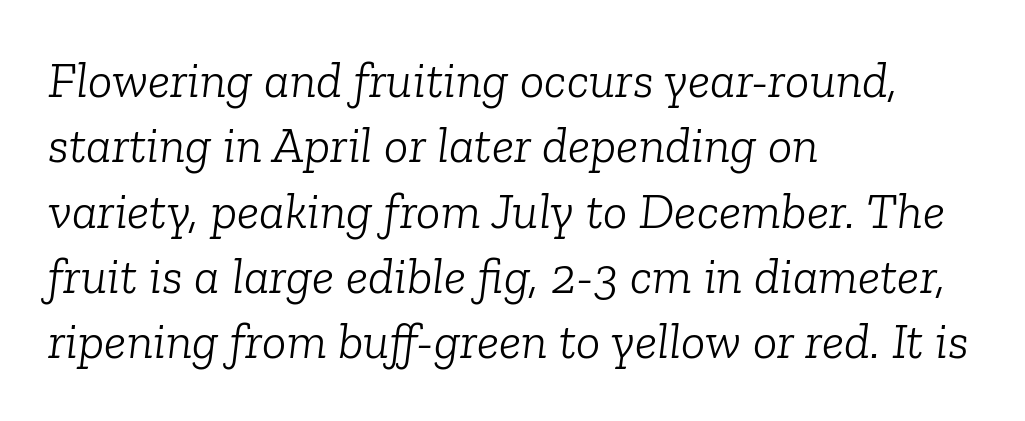
The image shows 51 px light serif type, italic (leaning right); set left-aligned, normal line spacing (1.28x), normal letter spacing, not underlined; low stroke contrast and a medium x-height.
